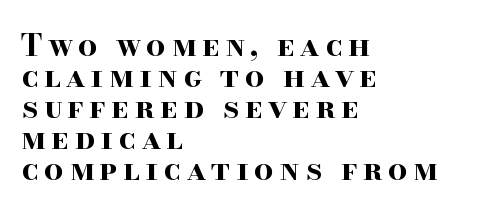
{"serif": "yes", "italic": "no", "bold": "yes", "weight": "bold", "width": "wide", "stroke_contrast": "high", "x_height": "small", "monospaced": "no", "underline": "no", "align": "left", "line_spacing": "tight", "line_spacing_ratio": 1.0, "glyph_px": 31}
